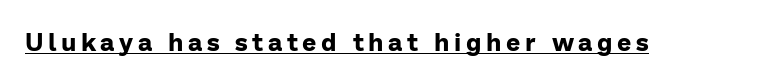
Notice how a bar underscores the lettering throughout. The axis of the letterforms is exactly vertical. Caption: bold face, heavy strokes.
